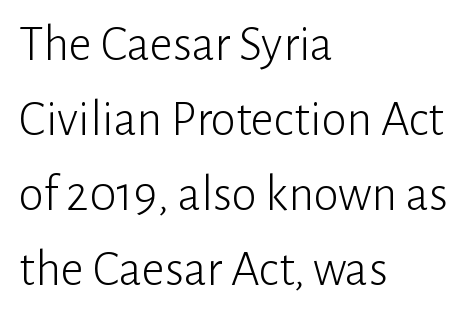
The image shows 51 px light sans-serif type, upright; set left-aligned, normal line spacing (1.47x), normal letter spacing, not underlined; low stroke contrast and a medium x-height.
